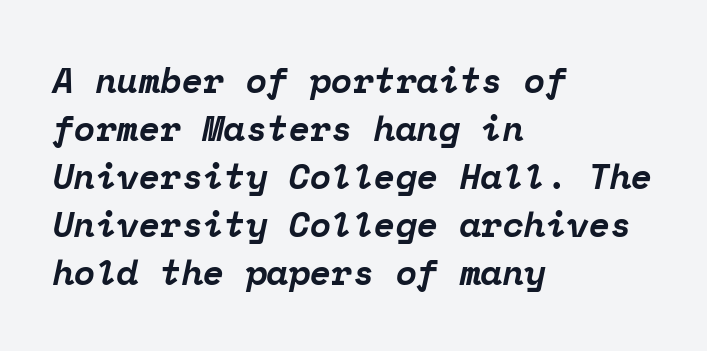
Note: serifs present on the glyphs. As a designer I'd log this as weight 700, bold. Interline gaps are of average width in this sample. One-word summary of the alignment: left. In terms of letterspacing, this is plain default setting. In terms of posture, this sample is oblique.
